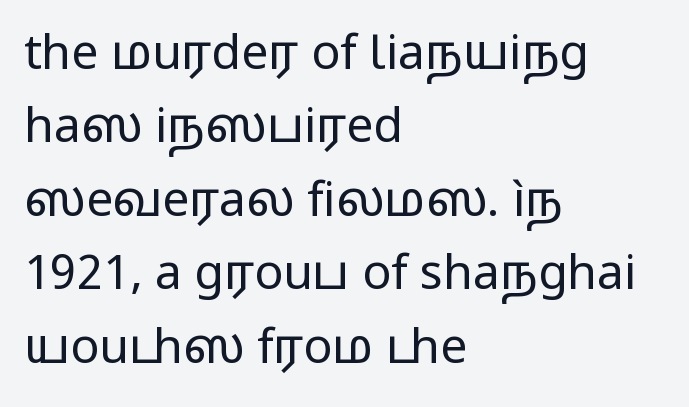
{"serif": "no", "italic": "no", "bold": "no", "weight": "regular", "width": "wide", "stroke_contrast": "low", "x_height": "medium", "monospaced": "no", "underline": "no", "align": "left", "line_spacing": "normal", "line_spacing_ratio": 1.53, "letter_spacing": "normal", "letter_spacing_em": 0.0, "glyph_px": 48}
